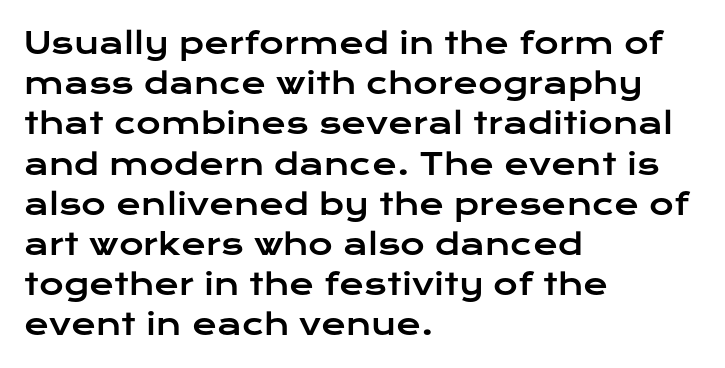
Serif or sans? Sans — the stroke terminals are bare. Upright lettering throughout. No word sits above an underline. The block of text has a typical density, with ordinary space between rows. The letters advance in unequal steps, a hallmark of proportional type.
